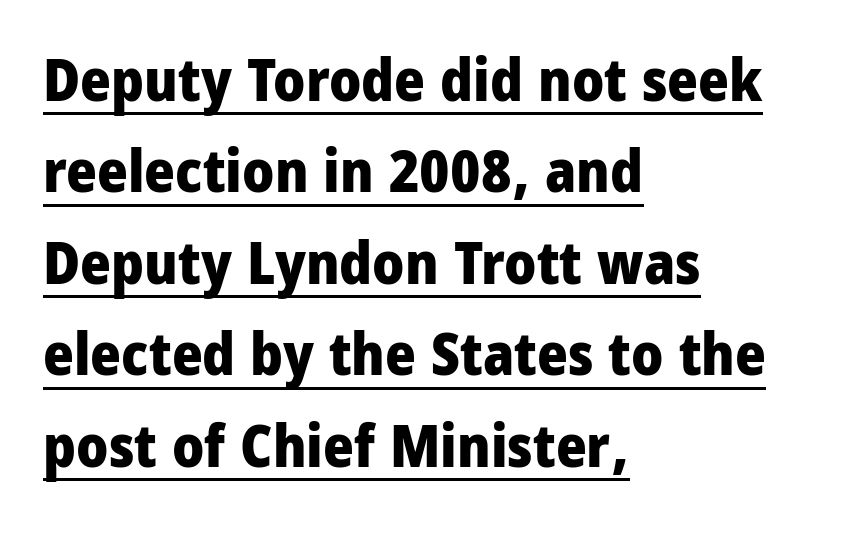
The image shows 59 px heavy, condensed sans-serif type, upright; set left-aligned, normal line spacing (1.55x), normal letter spacing, underlined; low stroke contrast and a large x-height.
